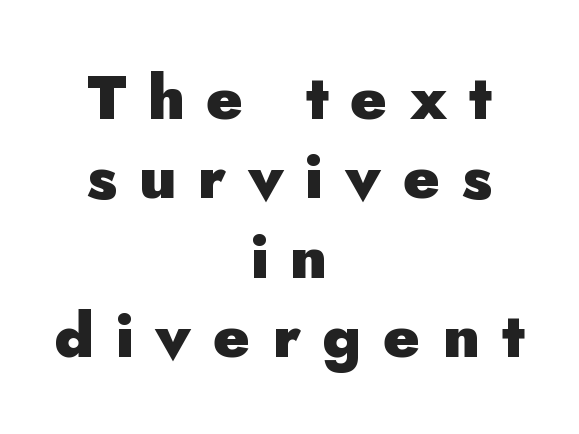
How heavy is the stroke? Heavy — this is a bold. The line-height multiplier appears to be the usual default. A typesetter would label this face a sans. Every character sits straight up, as roman type does. The rendering positions every line midway between the sides.
